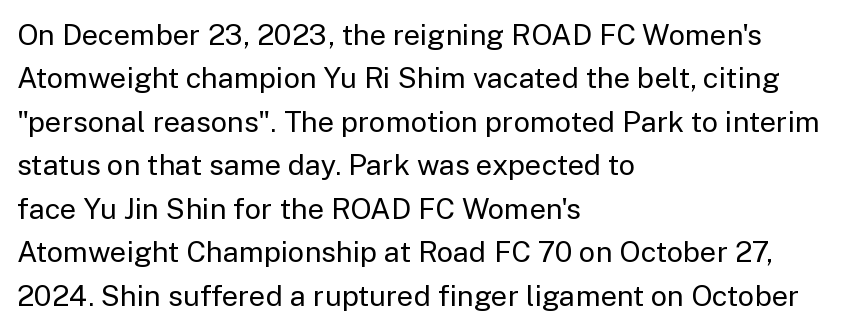
Q: Is the text bold? A: No.
Q: Is the text italic (slanted)? A: No, it is upright.
Q: Is the typeface a serif or a sans-serif typeface? A: Sans-serif.
Q: Is the text underlined? A: No.
Q: How is the paragraph aligned? A: Left-aligned.
Q: Is the spacing between letters normal or unusually wide? A: Normal.
Q: Is the spacing between lines tight, normal or loose? A: Normal.
Q: Width (condensed, normal, or wide)? A: Normal.
Q: Stroke contrast? A: Low.
Q: x-height? A: Medium.
Q: Monospaced? A: No.
